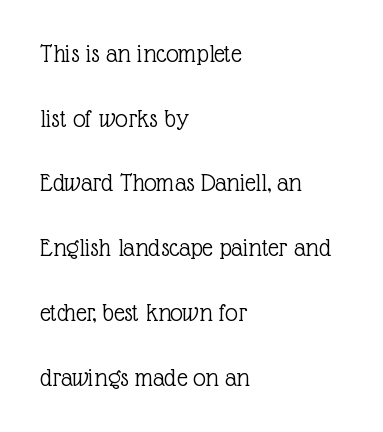
Q: Is the text bold? A: No.
Q: Is the text italic (slanted)? A: No, it is upright.
Q: Is the text underlined? A: No.
Q: How is the paragraph aligned? A: Left-aligned.
Q: Is the spacing between letters normal or unusually wide? A: Normal.
Q: Is the spacing between lines tight, normal or loose? A: Loose.
